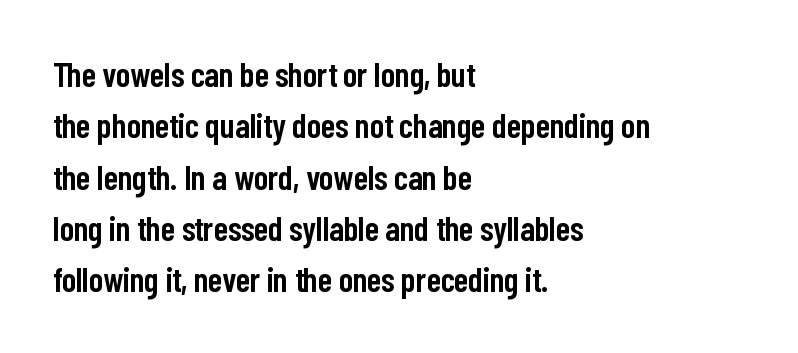
Vertical strokes here are truly vertical. The passage shown is typed in a proportional face where columns would drift. Heft: intermediate — a semibold. Does the copy run flush right? No — it runs flush left. Quick note: underline off. I'd call this a sans setting — the letters go barefoot.
